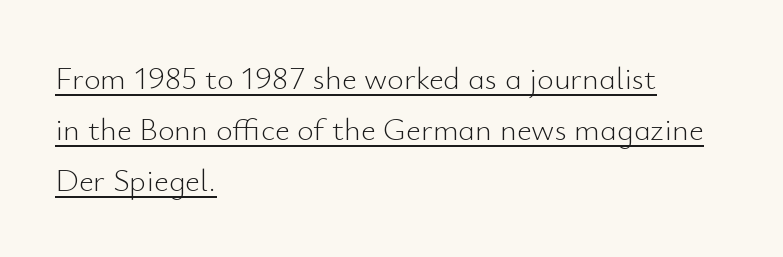
The designer left line spacing at the default. The face used here is proportionally spaced, like ordinary book or web type. Posture: straight, roman, zero tilt. The lettering is marked with a stroke running underneath it. Is this a heavy cut? Hardly; it is regular or lighter. The rendering shows plain stroke endings on the letterforms — a sans-serif design.
